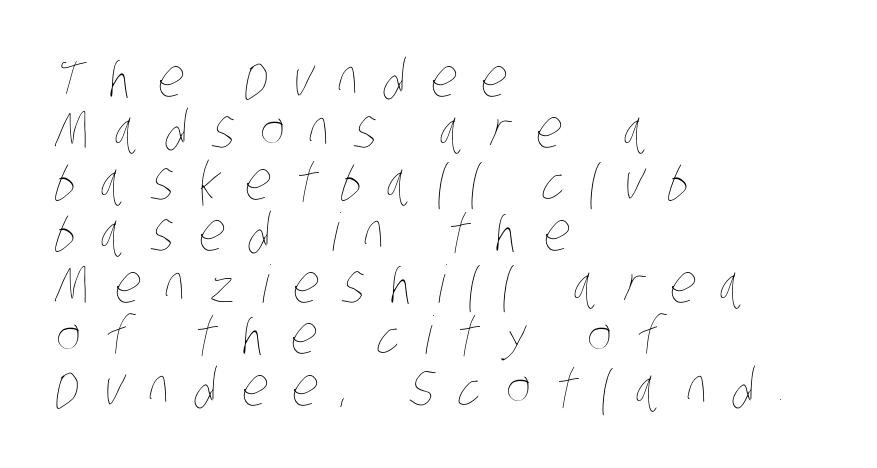
The image shows 52 px thin, condensed type; set left-aligned, tight line spacing (0.99x), unusually wide letter spacing (+0.47 em), not underlined; low stroke contrast and a large x-height.
